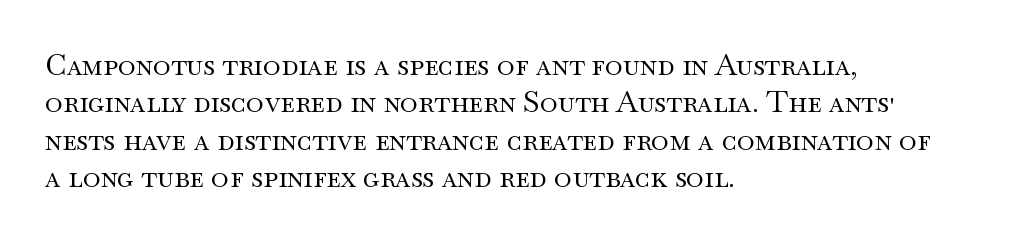
Vertical stems look standard width or narrower in stroke. This block has exactly the height ordinary leading produces. How are the letters spaced? Ordinarily, with no added tracking. Does the copy run flush right? No — it runs flush left. No italicization has been applied; the sample stays upright. Is this a fixed-width face? No — the glyphs have proportional, varying widths.
